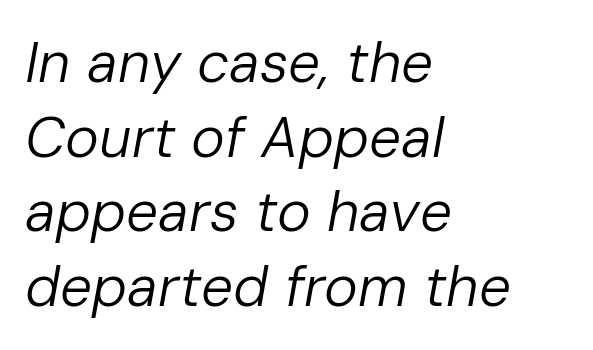
{"italic": "yes", "lean": "right", "slant_degrees": 10, "bold": "no", "weight": "regular", "width": "normal", "stroke_contrast": "low", "x_height": "medium", "monospaced": "no", "underline": "no", "align": "left", "line_spacing": "normal", "line_spacing_ratio": 1.31, "letter_spacing": "normal", "letter_spacing_em": 0.0, "glyph_px": 57}
